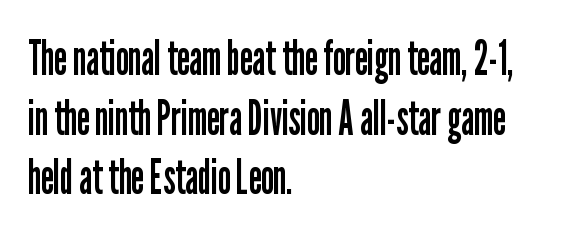
The image shows 48 px regular-weight, condensed sans-serif type, upright; set left-aligned, line spacing 1.24x, normal letter spacing, not underlined; low stroke contrast and a medium x-height.
